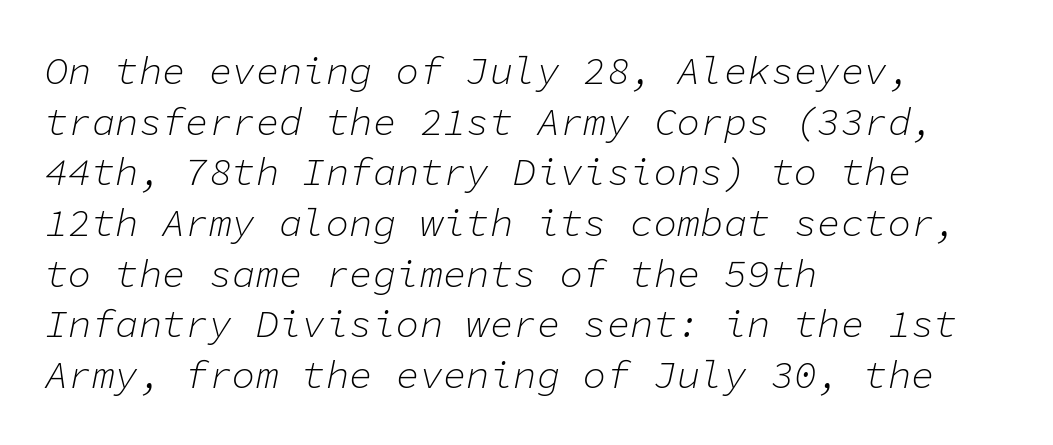
{"italic": "yes", "lean": "right", "slant_degrees": 11, "bold": "no", "weight": "light", "width": "normal", "stroke_contrast": "low", "x_height": "medium", "monospaced": "yes", "underline": "no", "align": "left", "line_spacing": "normal", "line_spacing_ratio": 1.3, "letter_spacing": "normal", "letter_spacing_em": 0.0, "glyph_px": 39}
